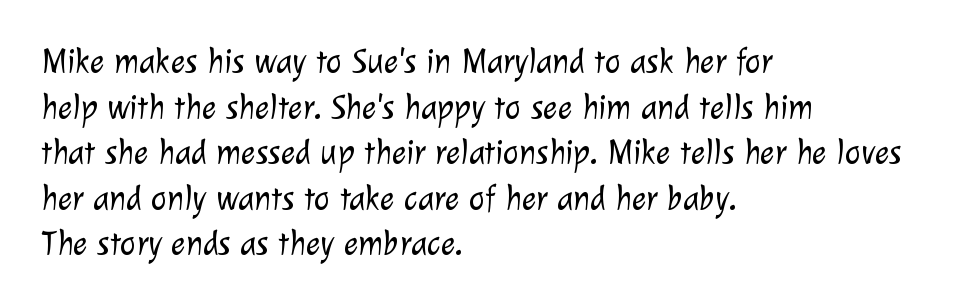
The image shows 34 px light sans-serif type; set left-aligned, normal line spacing (1.34x), normal letter spacing, not underlined; low stroke contrast and a medium x-height.
